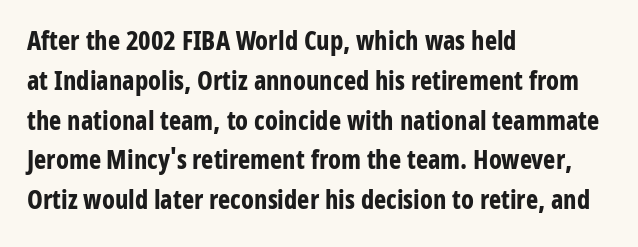
Plenty of ink on the page — the face is bold. Vertical spacing — default. Descenders hang freely into open space. All the whitespace from short lines collects on the right. This rendering leaves character spacing at its baseline value. Do the letters lean? They stand straight.
